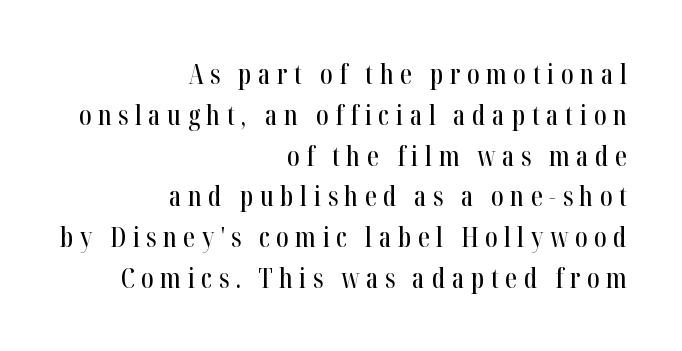
The image shows 27 px text type, upright; set right-aligned, normal line spacing (1.51x), unusually wide letter spacing (+0.24 em), not underlined.
